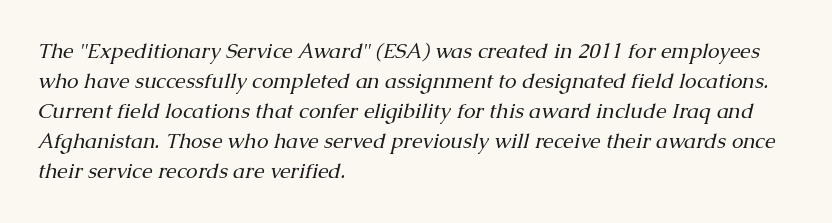
Q: Is the text bold? A: No.
Q: Is the text italic (slanted)? A: Yes, it leans right by about 13 degrees.
Q: Is the text underlined? A: No.
Q: How is the paragraph aligned? A: Left-aligned.
Q: Is the spacing between letters normal or unusually wide? A: Normal.
Q: Is the spacing between lines tight, normal or loose? A: Normal.
